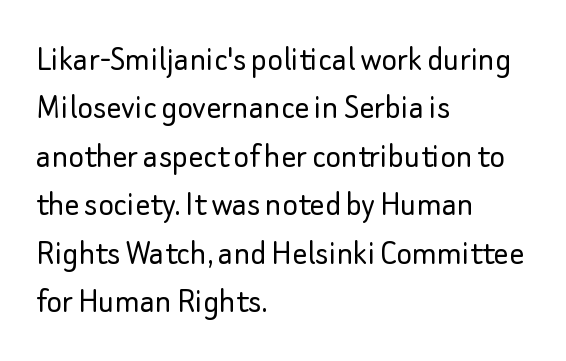
Vertical spacing — default. Check where the strokes stop: nothing finishes them off — pure sans. The strokes carry an ordinary text weight at most. Here the designer chose a conventional face with non-uniform glyph widths. In CSS terms this would be text-align: left.
